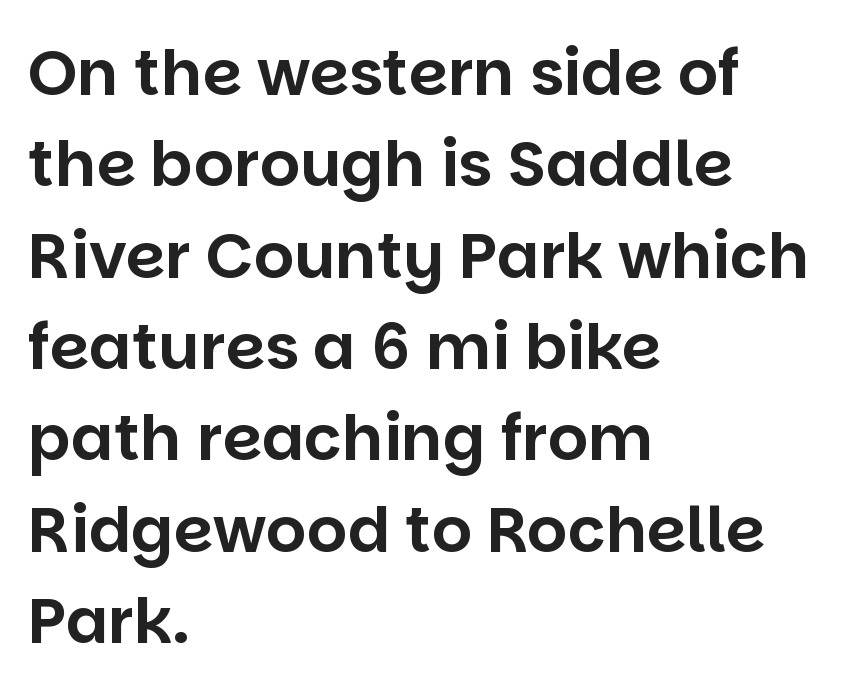
{"serif": "no", "italic": "no", "width": "normal", "stroke_contrast": "low", "x_height": "large", "monospaced": "no", "underline": "no", "align": "left", "line_spacing": "normal", "line_spacing_ratio": 1.45, "letter_spacing": "normal", "letter_spacing_em": 0.0, "glyph_px": 63}
